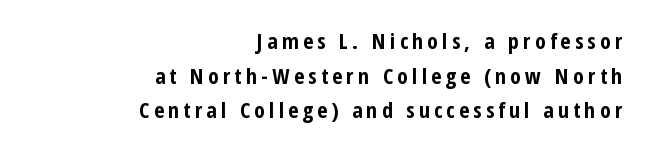
{"italic": "no", "bold": "yes", "underline": "no", "align": "right", "line_spacing": "normal", "line_spacing_ratio": 1.57, "glyph_px": 22}
